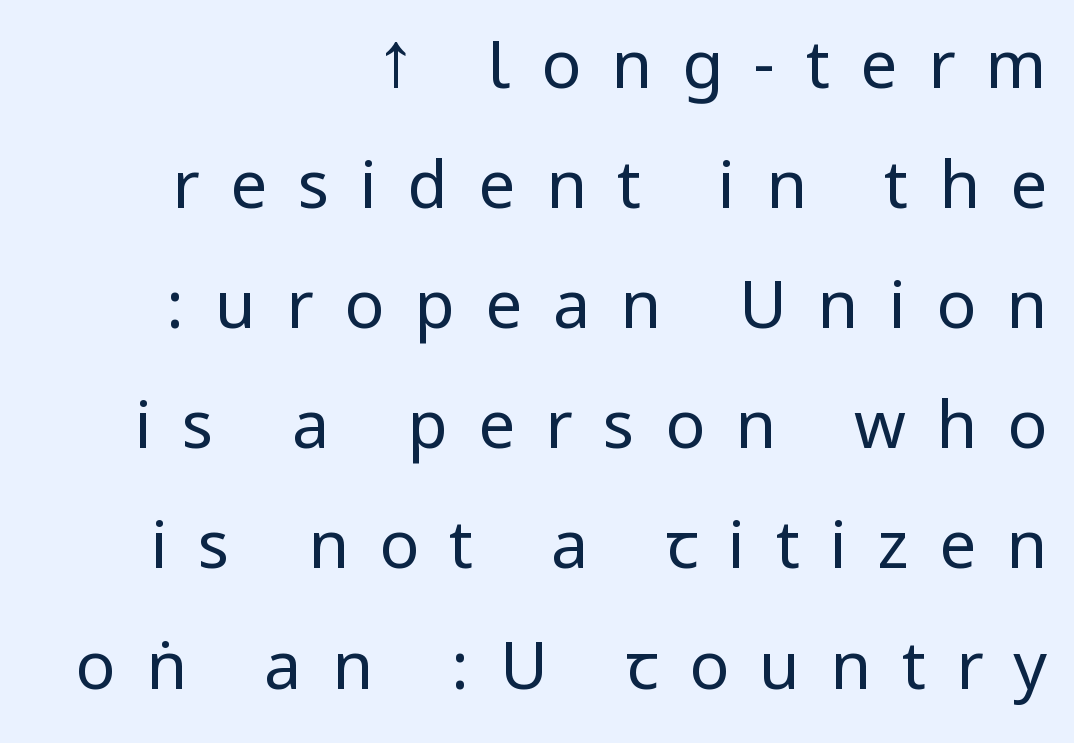
Q: Is the text bold? A: No.
Q: Is the text italic (slanted)? A: No, it is upright.
Q: Is the typeface a serif or a sans-serif typeface? A: Sans-serif.
Q: Is the text underlined? A: No.
Q: How is the paragraph aligned? A: Right-aligned.
Q: Is the spacing between letters normal or unusually wide? A: Unusually wide.
Q: Width (condensed, normal, or wide)? A: Condensed.
Q: Stroke contrast? A: Low.
